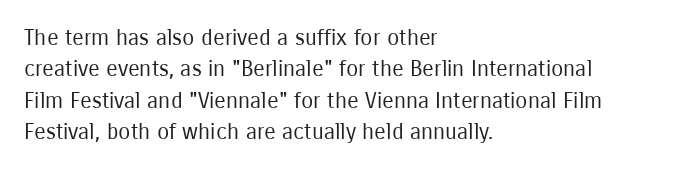
{"italic": "no", "bold": "no", "underline": "no", "align": "left", "line_spacing": "normal", "line_spacing_ratio": 1.43, "letter_spacing": "normal", "letter_spacing_em": 0.0, "glyph_px": 22}
